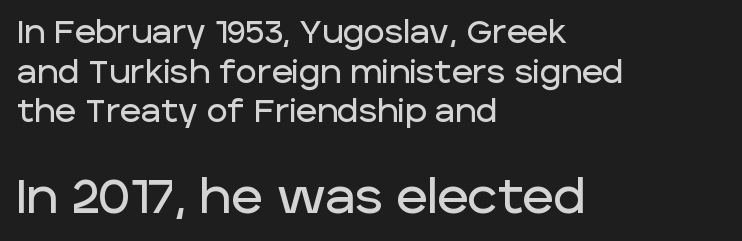
{"serif": "no", "italic": "no", "width": "normal", "stroke_contrast": "low", "x_height": "large", "monospaced": "no", "underline": "no", "align": "left", "line_spacing_ratio": 1.24, "letter_spacing": "normal", "letter_spacing_em": 0.0, "larger_block": "second", "size_ratio": 1.5, "glyph_px": 48}
